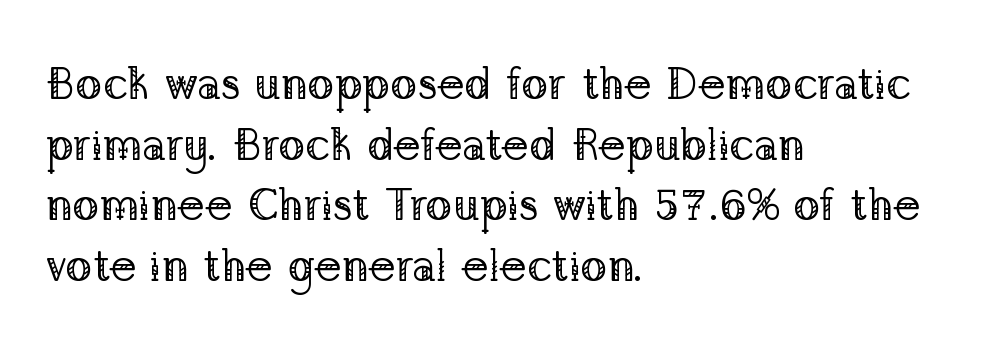
Q: Is the text bold? A: No.
Q: Is the text italic (slanted)? A: No, it is upright.
Q: Is the typeface a serif or a sans-serif typeface? A: Serif.
Q: Is the text underlined? A: No.
Q: How is the paragraph aligned? A: Left-aligned.
Q: Is the spacing between letters normal or unusually wide? A: Normal.
Q: Is the spacing between lines tight, normal or loose? A: Normal.
Q: Width (condensed, normal, or wide)? A: Normal.
Q: Stroke contrast? A: Low.
Q: x-height? A: Medium.
Q: Monospaced? A: No.
